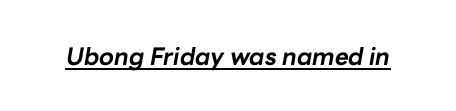
{"italic": "yes", "lean": "right", "slant_degrees": 10, "bold": "yes", "underline": "yes", "letter_spacing": "normal", "letter_spacing_em": 0.0, "glyph_px": 24}
